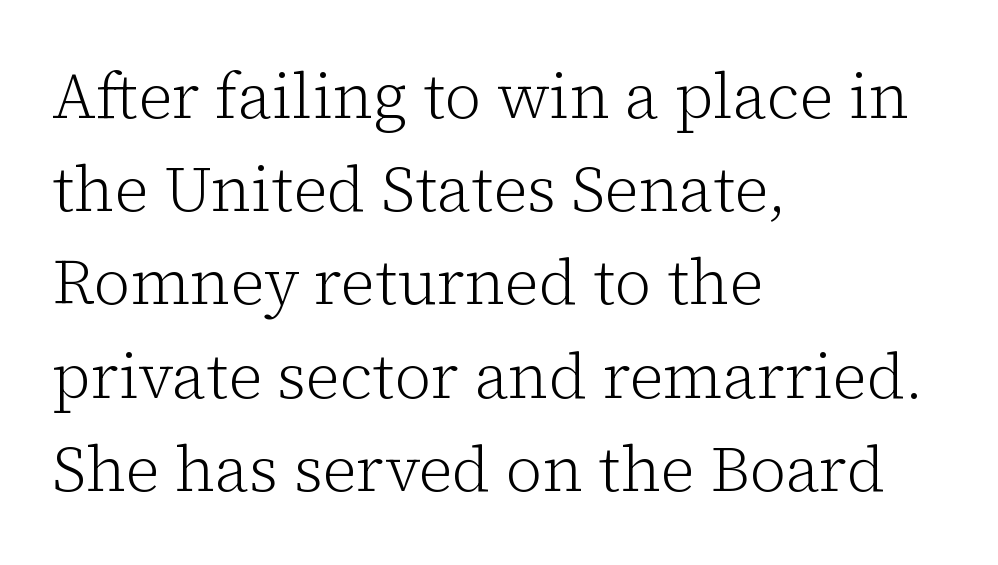
{"serif": "yes", "italic": "no", "bold": "no", "weight": "light", "width": "normal", "stroke_contrast": "low", "x_height": "medium", "monospaced": "no", "underline": "no", "align": "left", "line_spacing": "normal", "line_spacing_ratio": 1.48, "letter_spacing": "normal", "letter_spacing_em": 0.0, "glyph_px": 63}
